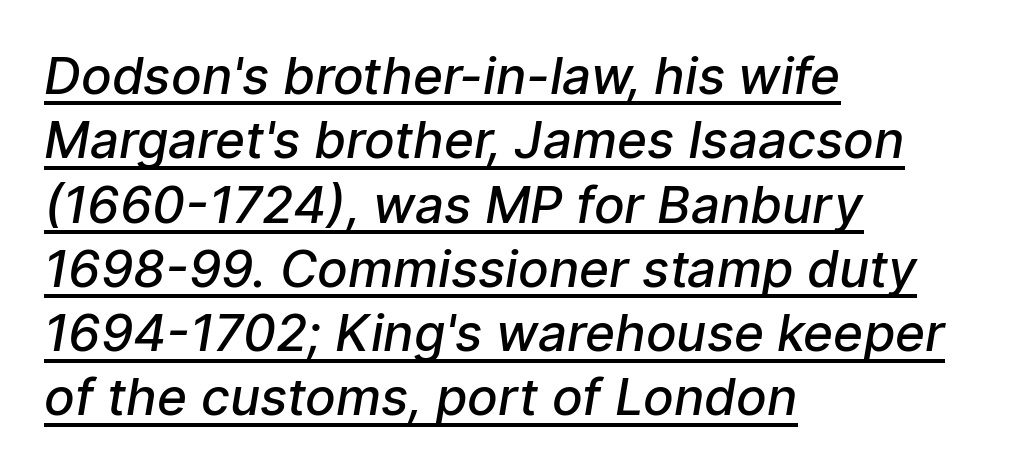
Q: Is the text bold? A: Semi-bold.
Q: Is the typeface a serif or a sans-serif typeface? A: Sans-serif.
Q: Is the text underlined? A: Yes.
Q: How is the paragraph aligned? A: Left-aligned.
Q: Is the spacing between letters normal or unusually wide? A: Normal.
Q: Is the spacing between lines tight, normal or loose? A: Normal.
Q: Width (condensed, normal, or wide)? A: Normal.
Q: Stroke contrast? A: Low.
Q: x-height? A: Medium.
Q: Monospaced? A: No.
